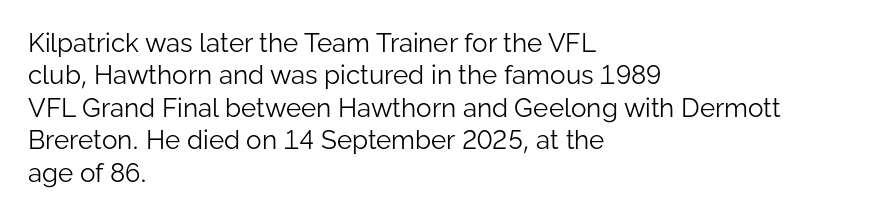
{"italic": "no", "bold": "no", "underline": "no", "align": "left", "line_spacing": "normal", "line_spacing_ratio": 1.25, "letter_spacing": "normal", "letter_spacing_em": 0.0, "glyph_px": 26}
